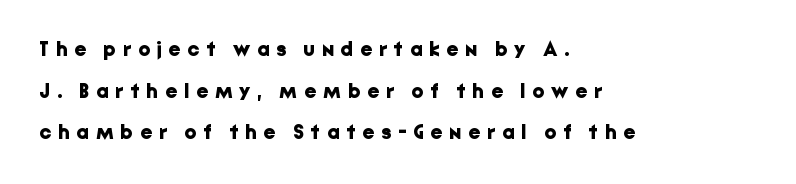
Q: Is the text bold? A: Yes.
Q: Is the text italic (slanted)? A: No, it is upright.
Q: Is the text underlined? A: No.
Q: How is the paragraph aligned? A: Left-aligned.
Q: Is the spacing between letters normal or unusually wide? A: Unusually wide.
Q: Is the spacing between lines tight, normal or loose? A: Loose.
